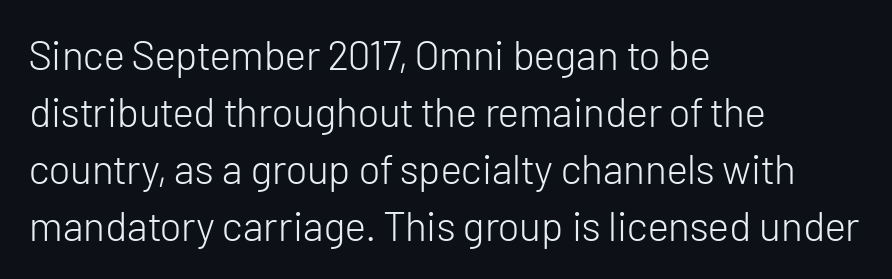
Caption: multi-line text, flush left, ragged right. The rendering shows plain stroke endings on the letterforms — a sans-serif design. Think standard paragraph weight, or any step lighter than that. Regular leading. The rendering keeps characters at their native spacing.
